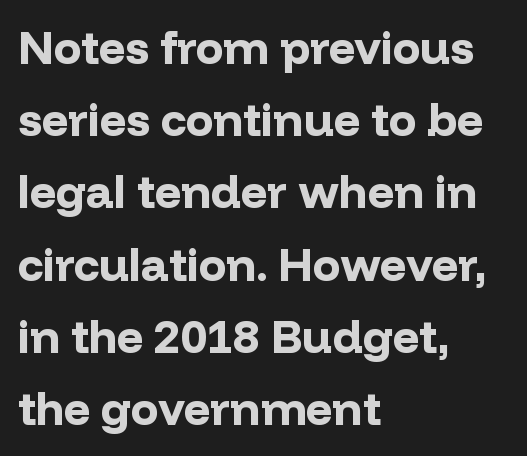
{"serif": "no", "italic": "no", "bold": "yes", "weight": "bold", "width": "normal", "stroke_contrast": "low", "x_height": "medium", "monospaced": "no", "underline": "no", "align": "left", "line_spacing": "normal", "line_spacing_ratio": 1.57, "letter_spacing": "normal", "letter_spacing_em": 0.0, "glyph_px": 46}
